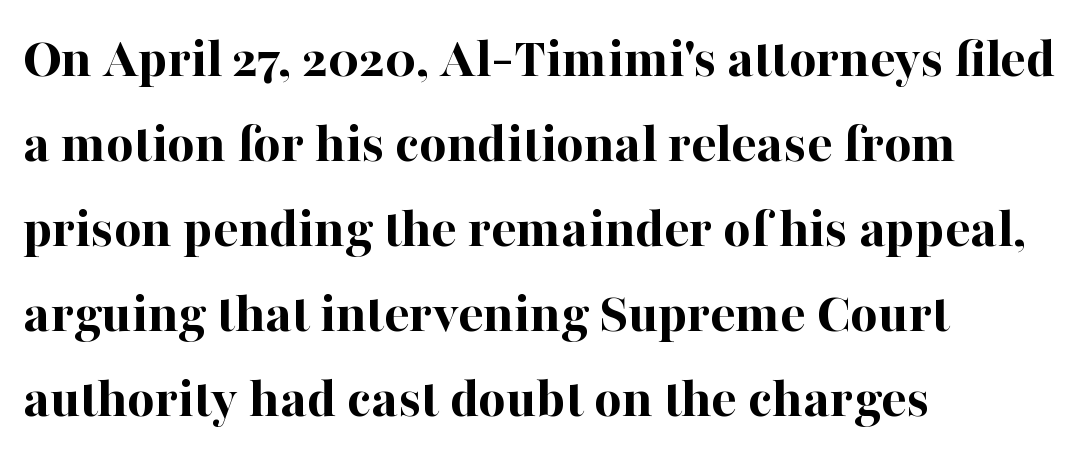
The rows are spaced the way most documents space them. I'd call this a serif setting — the letters wear small feet. This sample is left-justified, so line endings fall wherever the words run out. Look at the tracking — it's just the regular setting, nothing added.
